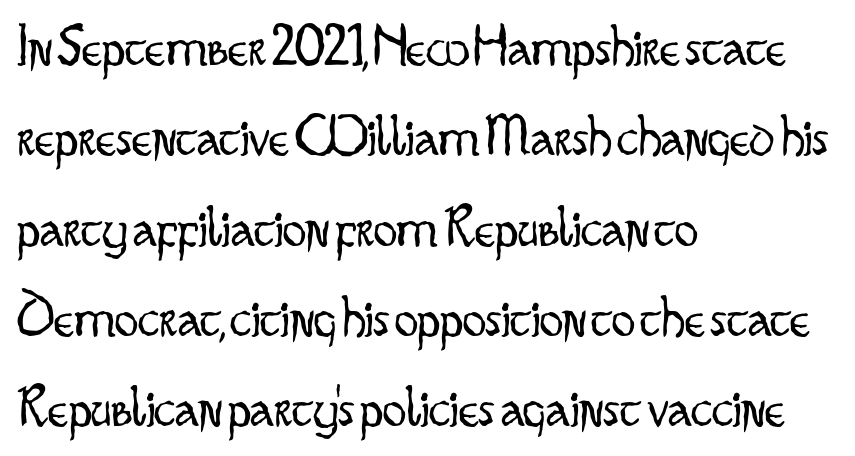
Style check: upright. This block has exactly the height ordinary leading produces. The gaps between neighbouring characters are ordinary and unremarkable. Which margin do the lines hug? The left one — the right edge is uneven. Is the stroke heavy? The answer is a plain regular-or-lighter. Check the space under the baseline: it is left empty.
